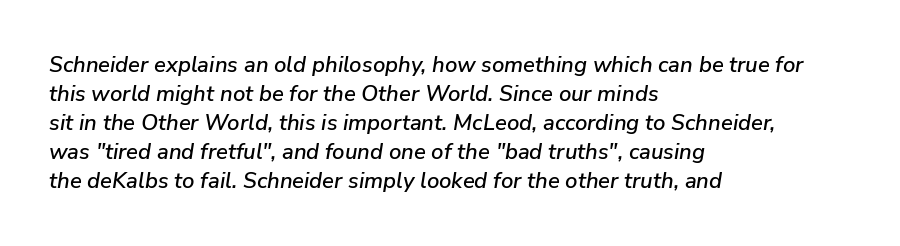
Nobody touched the tracking dial on this one. Type without underlining. Notice how descenders clear the ascenders below comfortably — that's standard leading. Notice how the passage keeps a crisp vertical edge on the left only. Does the lettering tilt? It does — this is italic.
